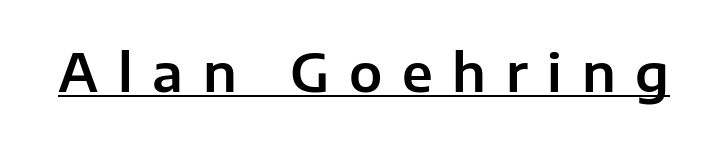
{"serif": "no", "italic": "no", "width": "normal", "stroke_contrast": "low", "x_height": "medium", "monospaced": "no", "underline": "yes", "letter_spacing": "wide", "letter_spacing_em": 0.37, "glyph_px": 53}
